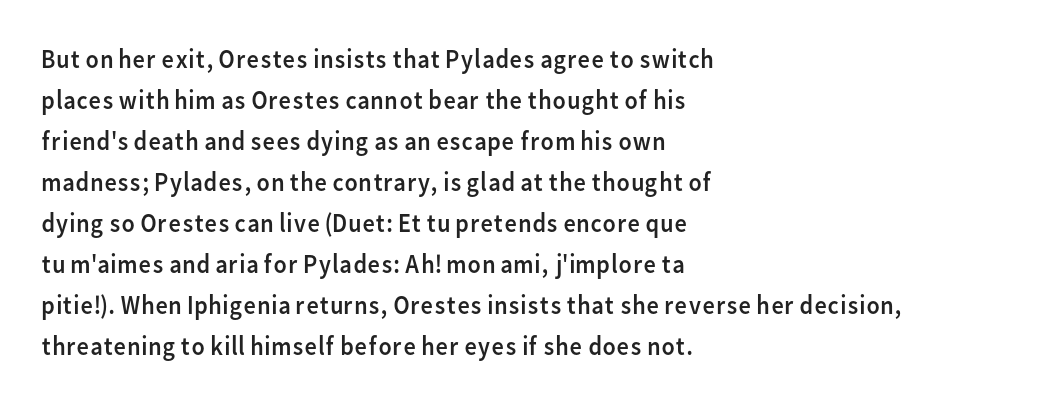
Q: Is the text bold? A: No.
Q: Is the text italic (slanted)? A: No, it is upright.
Q: Is the text underlined? A: No.
Q: How is the paragraph aligned? A: Left-aligned.
Q: Is the spacing between letters normal or unusually wide? A: Normal.
Q: Is the spacing between lines tight, normal or loose? A: Normal.
